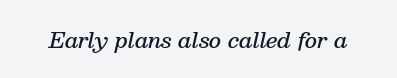
Q: Is the text bold? A: Semi-bold.
Q: Is the text italic (slanted)? A: Yes, it leans right by about 13 degrees.
Q: Is the text underlined? A: No.
Q: Is the spacing between letters normal or unusually wide? A: Normal.
